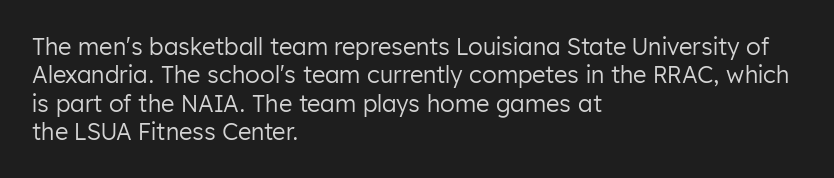
Q: Is the text bold? A: No.
Q: Is the text italic (slanted)? A: No, it is upright.
Q: Is the text underlined? A: No.
Q: How is the paragraph aligned? A: Left-aligned.
Q: Is the spacing between letters normal or unusually wide? A: Normal.
